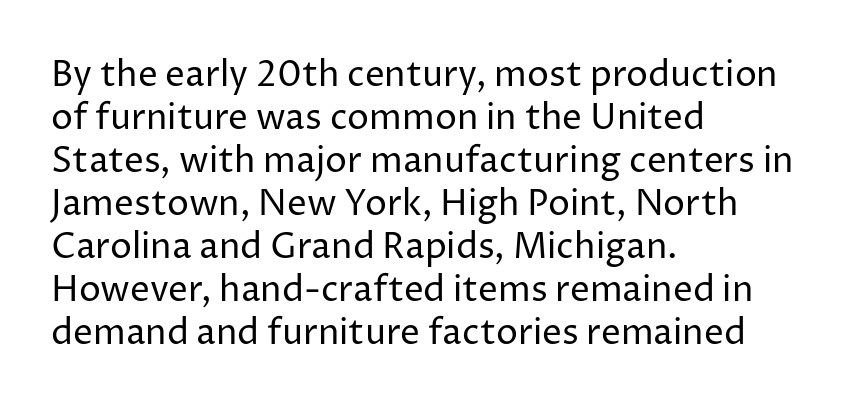
The image shows 35 px regular-weight sans-serif type, upright; set left-aligned, line spacing 1.23x, normal letter spacing, not underlined; low stroke contrast and a medium x-height.
